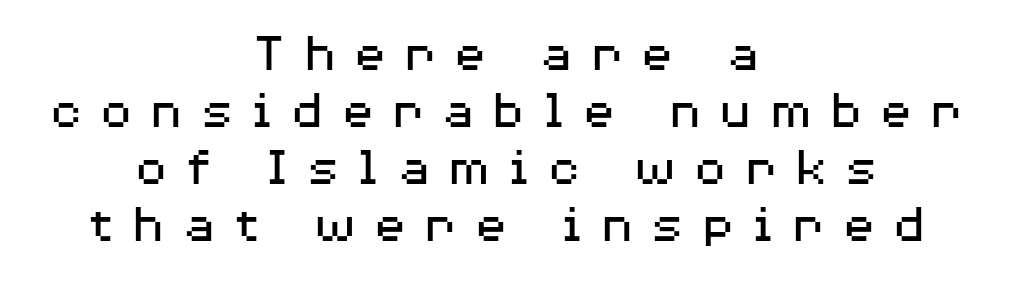
{"serif": "no", "italic": "no", "bold": "no", "weight": "regular", "width": "wide", "stroke_contrast": "medium", "x_height": "medium", "monospaced": "no", "underline": "no", "align": "center", "line_spacing": "tight", "line_spacing_ratio": 1.02, "letter_spacing": "wide", "letter_spacing_em": 0.29, "glyph_px": 56}
